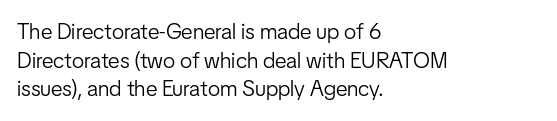
{"italic": "no", "bold": "no", "underline": "no", "align": "left", "line_spacing": "normal", "line_spacing_ratio": 1.3, "letter_spacing": "normal", "letter_spacing_em": 0.0, "glyph_px": 22}
